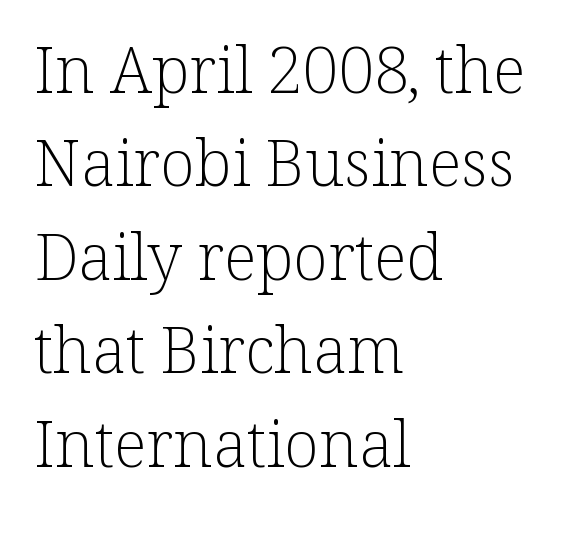
Q: Is the text bold? A: No.
Q: Is the text italic (slanted)? A: No, it is upright.
Q: Is the typeface a serif or a sans-serif typeface? A: Serif.
Q: Is the text underlined? A: No.
Q: How is the paragraph aligned? A: Left-aligned.
Q: Is the spacing between letters normal or unusually wide? A: Normal.
Q: Is the spacing between lines tight, normal or loose? A: Normal.
Q: Width (condensed, normal, or wide)? A: Normal.
Q: Stroke contrast? A: Low.
Q: x-height? A: Medium.
Q: Monospaced? A: No.
